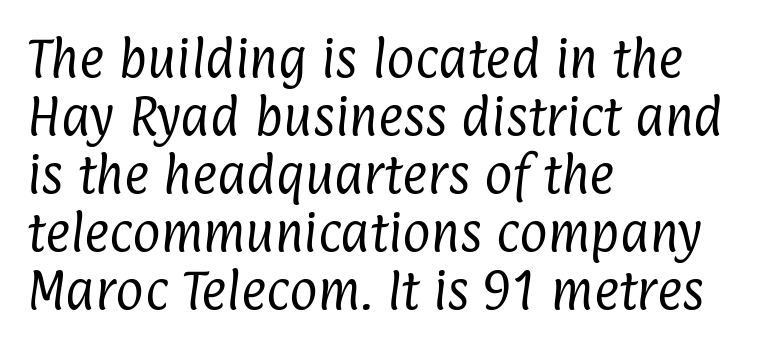
Q: Is the text bold? A: No.
Q: Is the typeface a serif or a sans-serif typeface? A: Sans-serif.
Q: Is the text underlined? A: No.
Q: How is the paragraph aligned? A: Left-aligned.
Q: Is the spacing between letters normal or unusually wide? A: Normal.
Q: Is the spacing between lines tight, normal or loose? A: Normal.
Q: Width (condensed, normal, or wide)? A: Condensed.
Q: Stroke contrast? A: Low.
Q: x-height? A: Medium.
Q: Monospaced? A: No.
